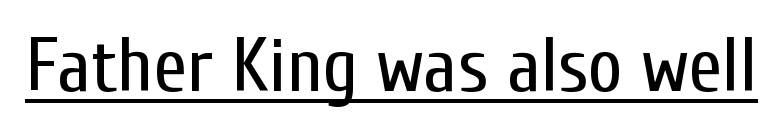
These lines are rendered in a variable-pitch font. The passage shown is not bold in any degree. This is sans-serif lettering, the kind often seen on screens and signage. In terms of posture, this sample is upright.
